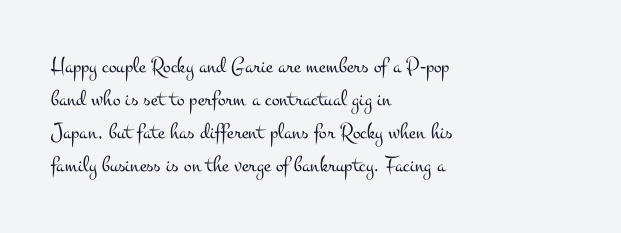
{"bold": "no", "underline": "no", "align": "left", "line_spacing": "normal", "line_spacing_ratio": 1.44, "letter_spacing": "normal", "letter_spacing_em": 0.0, "glyph_px": 23}
